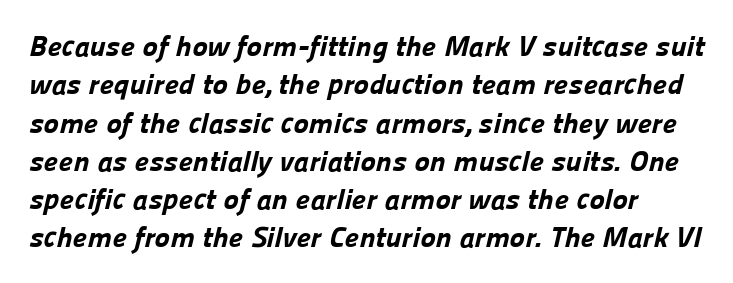
The image shows 29 px bold sans-serif type; set left-aligned, normal line spacing (1.32x), normal letter spacing, not underlined; low stroke contrast and a medium x-height.
